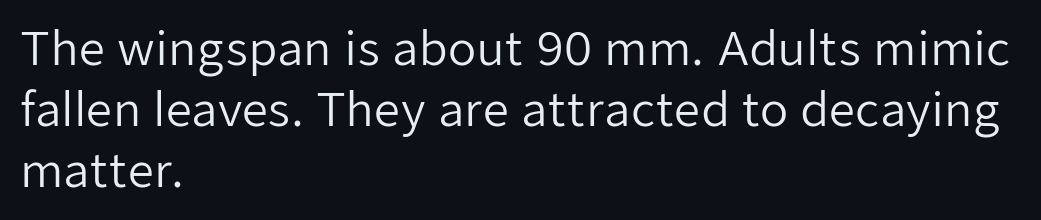
{"serif": "no", "italic": "no", "bold": "no", "weight": "regular", "width": "normal", "stroke_contrast": "low", "x_height": "medium", "monospaced": "no", "underline": "no", "align": "left", "line_spacing": "normal", "line_spacing_ratio": 1.33, "letter_spacing": "normal", "letter_spacing_em": 0.0, "glyph_px": 46}
